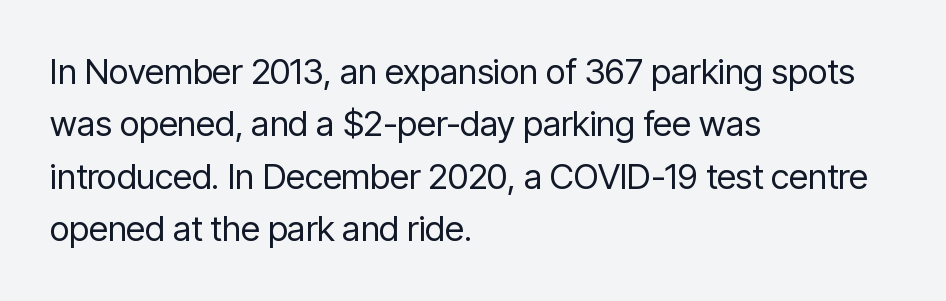
The image shows 35 px regular-weight, condensed sans-serif type, upright; set left-aligned, normal line spacing (1.5x), normal letter spacing, not underlined; low stroke contrast and a medium x-height.
